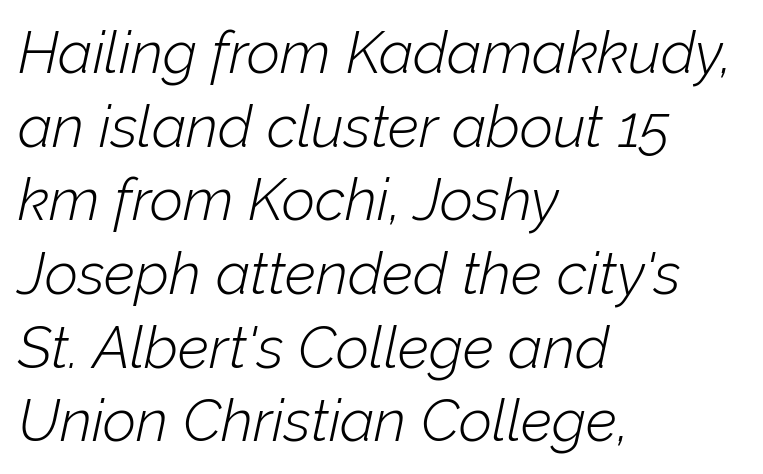
{"italic": "yes", "lean": "right", "slant_degrees": 12, "bold": "no", "weight": "light", "width": "normal", "stroke_contrast": "low", "x_height": "medium", "monospaced": "no", "underline": "no", "align": "left", "line_spacing": "normal", "line_spacing_ratio": 1.27, "letter_spacing": "normal", "letter_spacing_em": 0.0, "glyph_px": 58}
